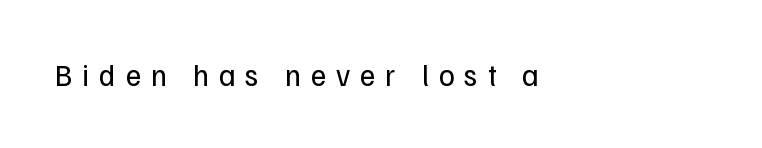
{"serif": "no", "italic": "no", "bold": "no", "weight": "regular", "width": "normal", "stroke_contrast": "low", "x_height": "medium", "monospaced": "no", "underline": "no", "align": "left", "letter_spacing": "wide", "letter_spacing_em": 0.33, "glyph_px": 30}
